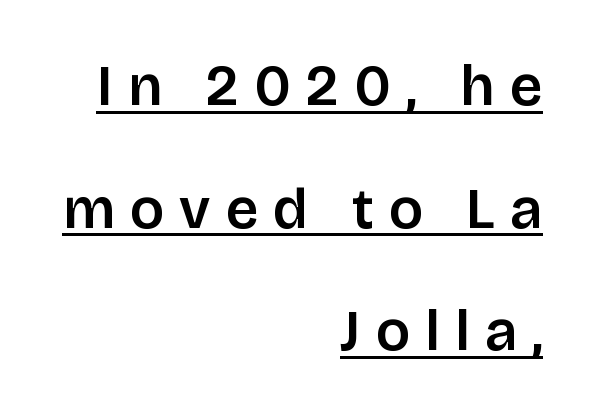
Q: Is the text italic (slanted)? A: No, it is upright.
Q: Is the typeface a serif or a sans-serif typeface? A: Sans-serif.
Q: Is the text underlined? A: Yes.
Q: How is the paragraph aligned? A: Right-aligned.
Q: Is the spacing between letters normal or unusually wide? A: Unusually wide.
Q: Is the spacing between lines tight, normal or loose? A: Loose.
Q: Width (condensed, normal, or wide)? A: Normal.
Q: Stroke contrast? A: Low.
Q: x-height? A: Large.
Q: Monospaced? A: No.
